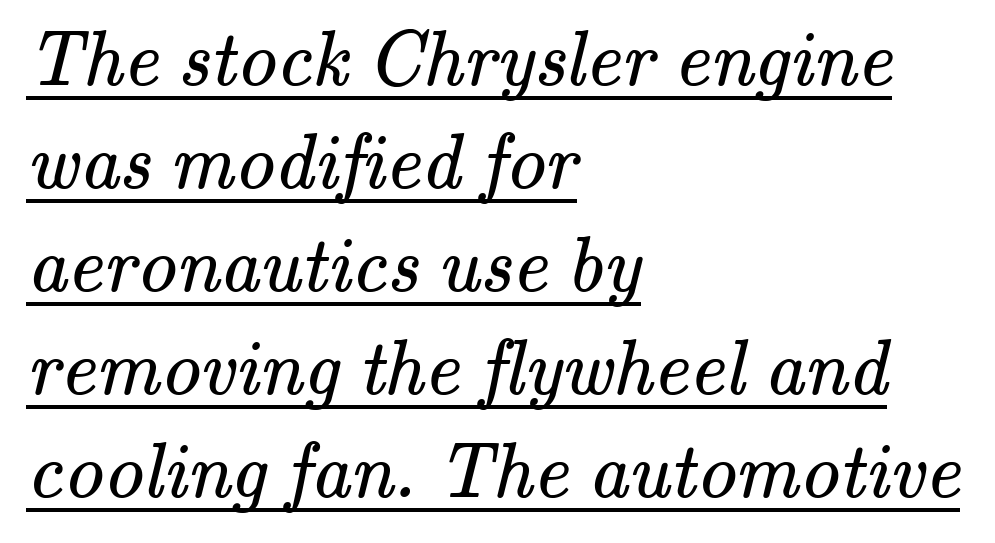
The image shows 78 px regular-weight serif type; set left-aligned, normal line spacing (1.32x), normal letter spacing, underlined; medium stroke contrast and a small x-height.
